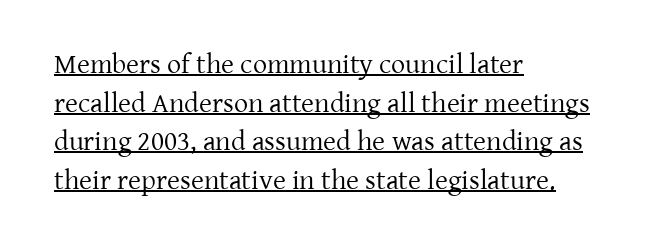
The image shows 28 px regular-weight serif type, upright; set left-aligned, normal line spacing (1.38x), normal letter spacing, underlined; low stroke contrast and a medium x-height.
